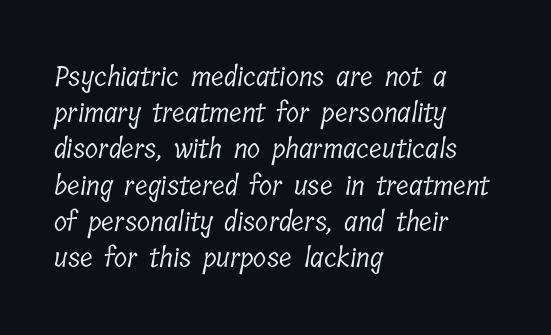
Q: Is the text bold? A: No.
Q: Is the text underlined? A: No.
Q: How is the paragraph aligned? A: Left-aligned.
Q: Is the spacing between letters normal or unusually wide? A: Normal.
Q: Is the spacing between lines tight, normal or loose? A: Normal.
